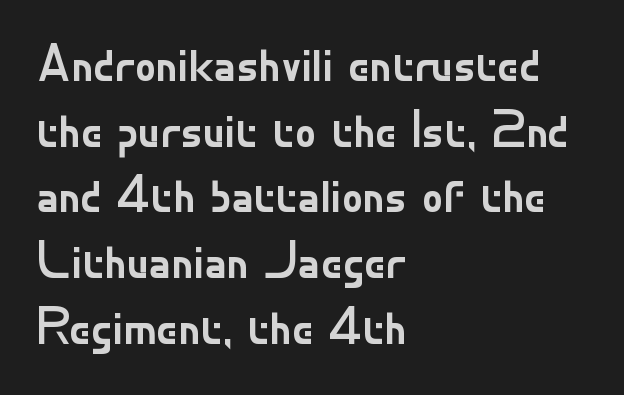
The image shows 53 px regular-weight sans-serif type, upright; set left-aligned, line spacing 1.24x, normal letter spacing, not underlined; low stroke contrast and a small x-height.
